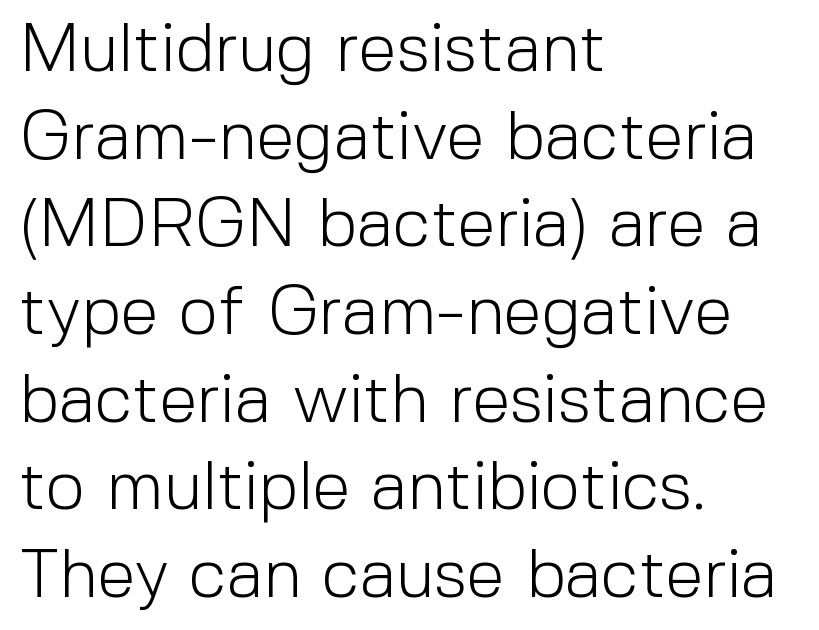
The image shows 69 px light sans-serif type, upright; set left-aligned, normal line spacing (1.27x), normal letter spacing, not underlined; a medium x-height.
